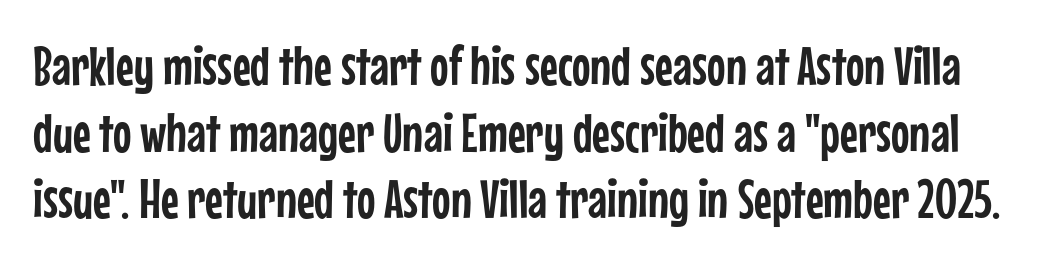
{"serif": "no", "italic": "no", "width": "condensed", "stroke_contrast": "low", "x_height": "medium", "monospaced": "no", "underline": "no", "line_spacing_ratio": 1.21, "letter_spacing": "normal", "letter_spacing_em": 0.0, "glyph_px": 55}
